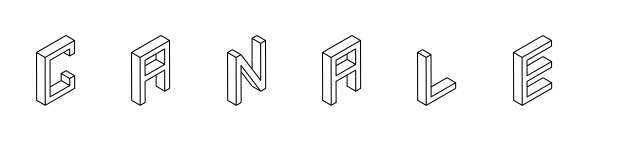
Q: Is the text italic (slanted)? A: No, it is upright.
Q: Is the text underlined? A: No.
Q: Is the spacing between letters normal or unusually wide? A: Unusually wide.
Q: Width (condensed, normal, or wide)? A: Condensed.
Q: x-height? A: Large.
